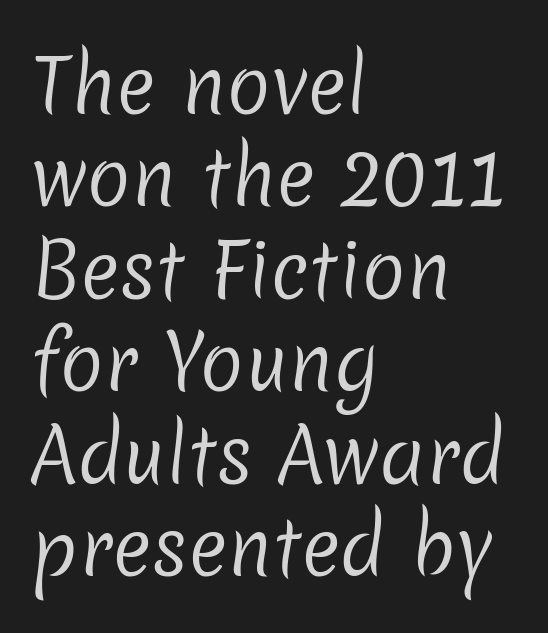
The image shows 74 px regular-weight sans-serif type; set left-aligned, normal line spacing (1.25x), normal letter spacing, not underlined; low stroke contrast and a medium x-height.
